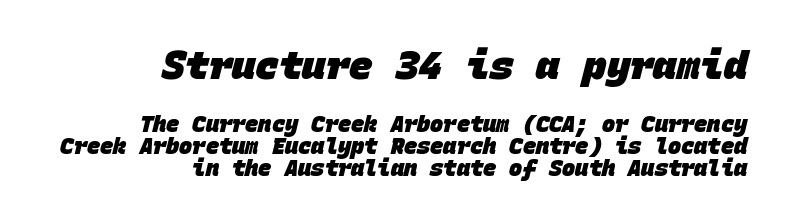
Q: Is the text bold? A: Yes.
Q: Is the typeface a serif or a sans-serif typeface? A: Sans-serif.
Q: Is the text underlined? A: No.
Q: How is the paragraph aligned? A: Right-aligned.
Q: Is the spacing between letters normal or unusually wide? A: Normal.
Q: Is the spacing between lines tight, normal or loose? A: Tight.
Q: Which block of text is set in a larger size, the first (top) or the second (bottom)? A: The first (top) one.
Q: Width (condensed, normal, or wide)? A: Normal.
Q: Stroke contrast? A: Low.
Q: x-height? A: Large.
Q: Monospaced? A: Yes.
